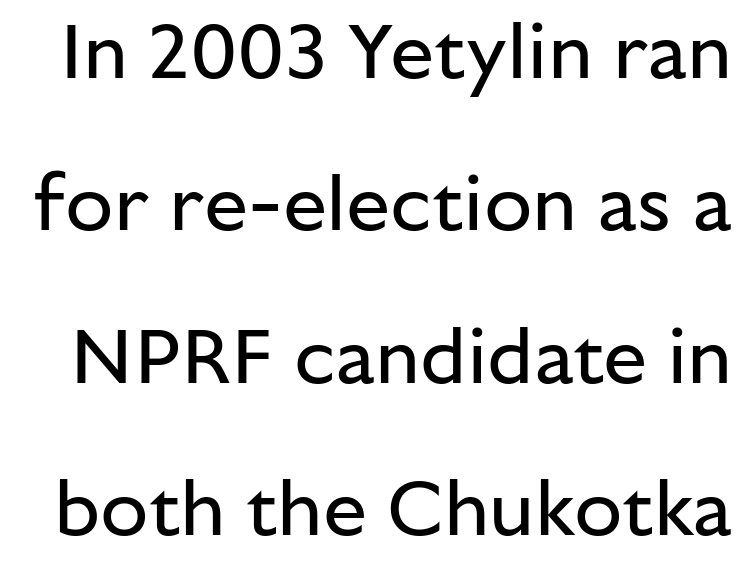
Q: Is the text bold? A: No.
Q: Is the text italic (slanted)? A: No, it is upright.
Q: Is the typeface a serif or a sans-serif typeface? A: Sans-serif.
Q: Is the text underlined? A: No.
Q: Is the spacing between letters normal or unusually wide? A: Normal.
Q: Is the spacing between lines tight, normal or loose? A: Loose.
Q: Width (condensed, normal, or wide)? A: Normal.
Q: Stroke contrast? A: Low.
Q: x-height? A: Medium.
Q: Monospaced? A: No.
